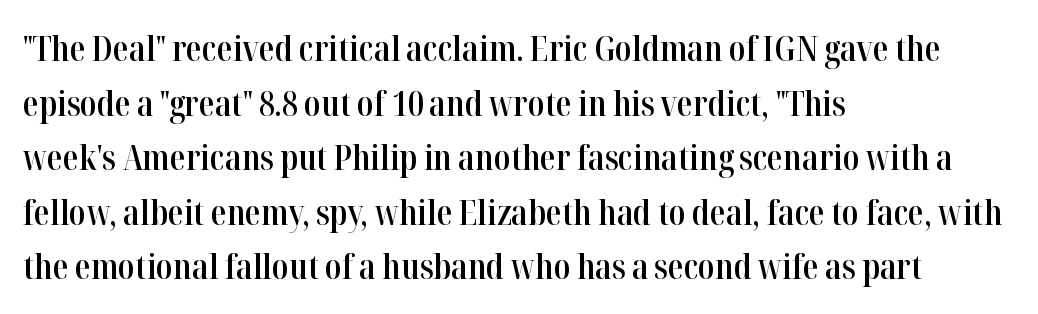
Q: Is the text bold? A: Semi-bold.
Q: Is the text italic (slanted)? A: No, it is upright.
Q: Is the typeface a serif or a sans-serif typeface? A: Serif.
Q: Is the text underlined? A: No.
Q: How is the paragraph aligned? A: Left-aligned.
Q: Is the spacing between letters normal or unusually wide? A: Normal.
Q: Is the spacing between lines tight, normal or loose? A: Normal.
Q: Width (condensed, normal, or wide)? A: Condensed.
Q: Stroke contrast? A: High.
Q: x-height? A: Medium.
Q: Monospaced? A: No.
